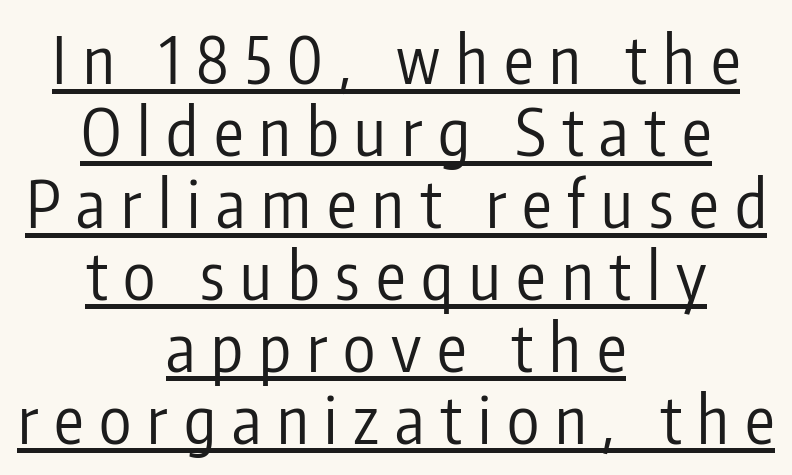
Q: Is the text bold? A: No.
Q: Is the text italic (slanted)? A: No, it is upright.
Q: Is the typeface a serif or a sans-serif typeface? A: Sans-serif.
Q: Is the text underlined? A: Yes.
Q: How is the paragraph aligned? A: Centered.
Q: Is the spacing between letters normal or unusually wide? A: Unusually wide.
Q: Is the spacing between lines tight, normal or loose? A: Tight.
Q: Width (condensed, normal, or wide)? A: Condensed.
Q: Stroke contrast? A: Low.
Q: x-height? A: Medium.
Q: Monospaced? A: No.
